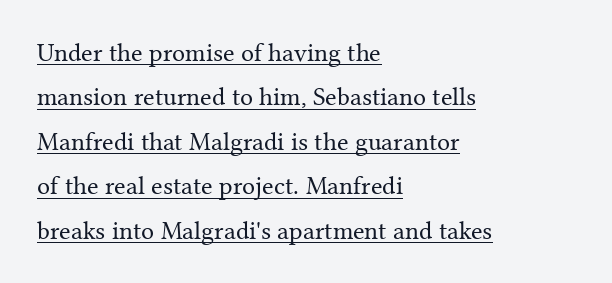
The image shows 26 px text type, upright; set left-aligned, line spacing 1.71x, normal letter spacing, underlined.
